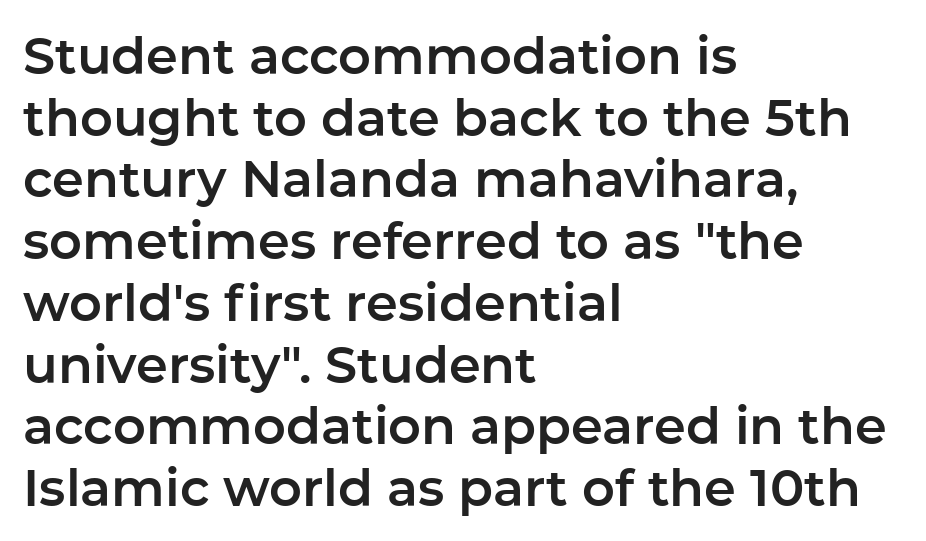
{"serif": "no", "italic": "no", "width": "normal", "stroke_contrast": "low", "x_height": "medium", "monospaced": "no", "underline": "no", "align": "left", "line_spacing_ratio": 1.21, "letter_spacing": "normal", "letter_spacing_em": 0.0, "glyph_px": 51}
